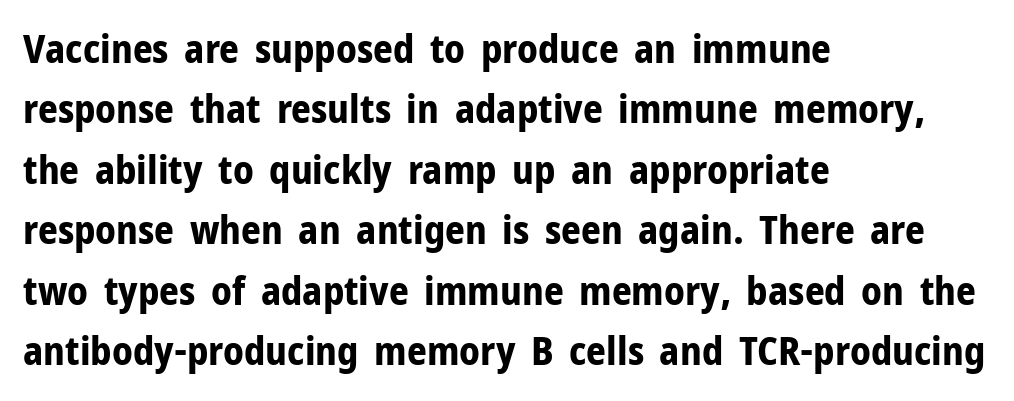
The image shows 39 px bold sans-serif type, upright; set left-aligned, normal line spacing (1.55x), normal letter spacing, not underlined; low stroke contrast and a medium x-height.
